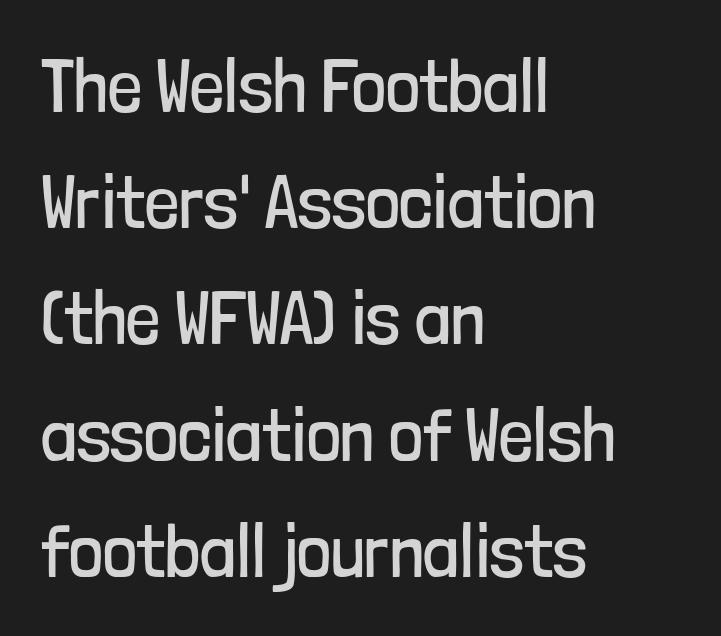
Q: Is the text bold? A: No.
Q: Is the text italic (slanted)? A: No, it is upright.
Q: Is the typeface a serif or a sans-serif typeface? A: Sans-serif.
Q: Is the text underlined? A: No.
Q: How is the paragraph aligned? A: Left-aligned.
Q: Is the spacing between letters normal or unusually wide? A: Normal.
Q: Is the spacing between lines tight, normal or loose? A: Normal.
Q: Width (condensed, normal, or wide)? A: Condensed.
Q: Stroke contrast? A: Low.
Q: x-height? A: Medium.
Q: Monospaced? A: No.
